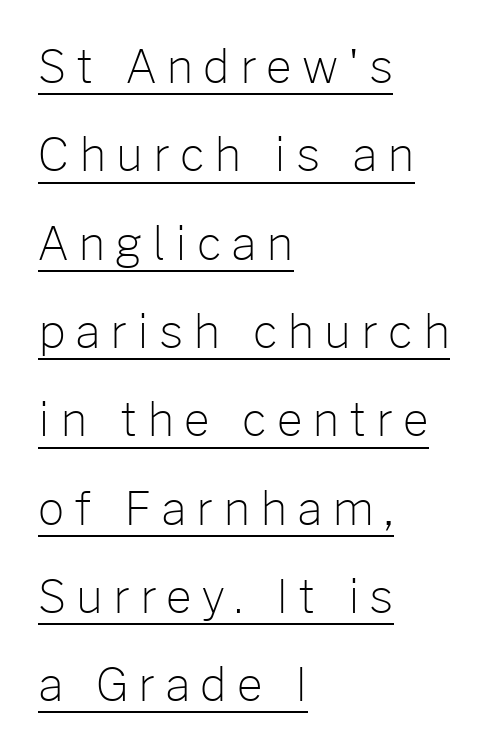
Q: Is the text bold? A: No.
Q: Is the text italic (slanted)? A: No, it is upright.
Q: Is the typeface a serif or a sans-serif typeface? A: Sans-serif.
Q: Is the text underlined? A: Yes.
Q: How is the paragraph aligned? A: Left-aligned.
Q: Is the spacing between letters normal or unusually wide? A: Unusually wide.
Q: Is the spacing between lines tight, normal or loose? A: Loose.
Q: Width (condensed, normal, or wide)? A: Normal.
Q: Stroke contrast? A: Low.
Q: x-height? A: Medium.
Q: Monospaced? A: No.
